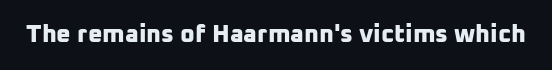
The image shows 25 px bold type; set normal letter spacing, not underlined.
